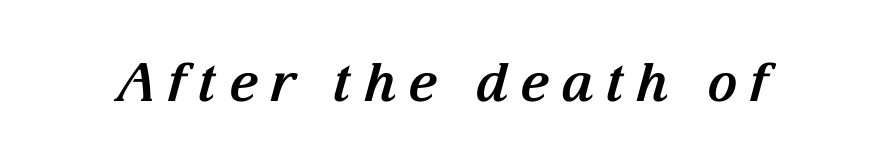
{"serif": "yes", "italic": "yes", "lean": "right", "slant_degrees": 15, "bold": "yes", "weight": "bold", "width": "normal", "stroke_contrast": "medium", "x_height": "medium", "monospaced": "no", "underline": "no", "letter_spacing": "wide", "letter_spacing_em": 0.21, "glyph_px": 53}
